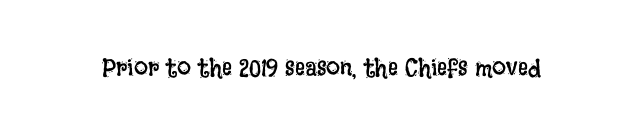
The image shows 25 px text type, upright; set normal letter spacing, not underlined.
